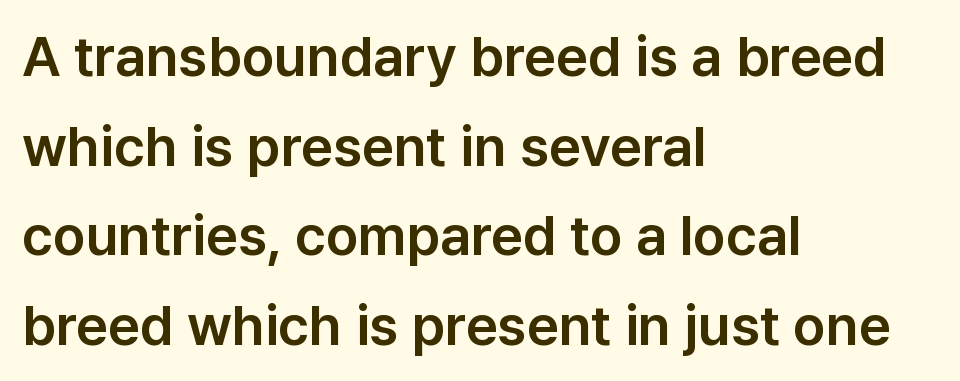
Layout note: lines flush left. No feet cap the strokes, marking this as sans-serif type. Check under the words: just untouched page. The specimen reads as upright at a glance.
